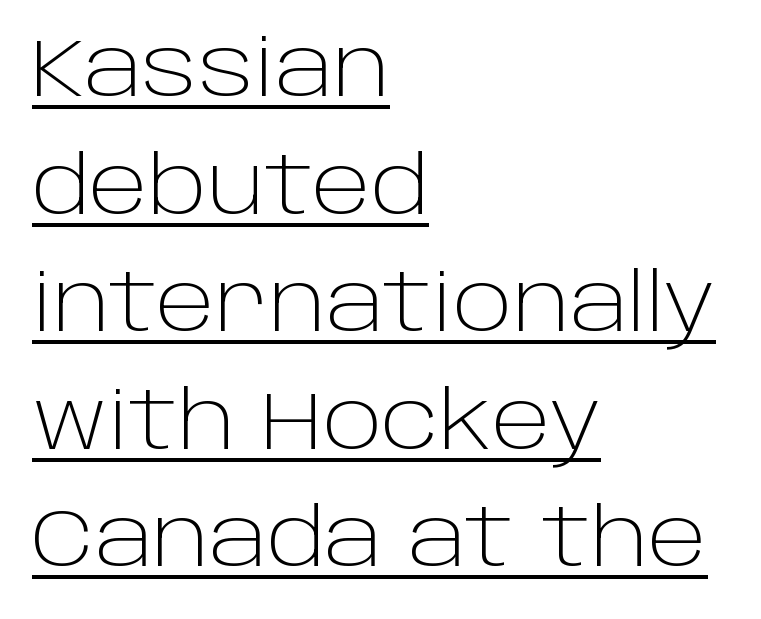
Q: Is the text bold? A: No.
Q: Is the text italic (slanted)? A: No, it is upright.
Q: Is the typeface a serif or a sans-serif typeface? A: Sans-serif.
Q: Is the text underlined? A: Yes.
Q: How is the paragraph aligned? A: Left-aligned.
Q: Is the spacing between letters normal or unusually wide? A: Normal.
Q: Is the spacing between lines tight, normal or loose? A: Normal.
Q: Width (condensed, normal, or wide)? A: Normal.
Q: Stroke contrast? A: Low.
Q: x-height? A: Large.
Q: Monospaced? A: No.
